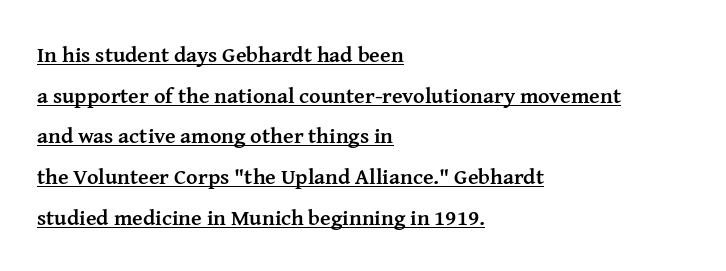
The image shows 22 px bold type, upright; set left-aligned, line spacing 1.85x, normal letter spacing, underlined.
